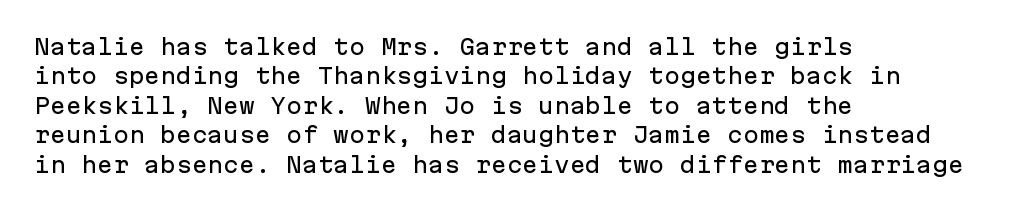
The image shows 21 px text type, upright; set left-aligned, normal line spacing (1.4x), normal letter spacing, not underlined.
